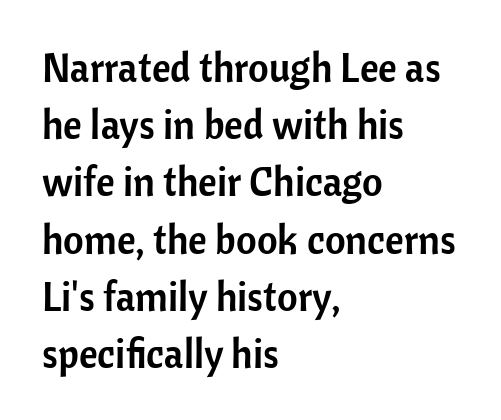
{"serif": "no", "italic": "no", "width": "normal", "stroke_contrast": "low", "x_height": "medium", "monospaced": "no", "underline": "no", "align": "left", "line_spacing": "normal", "line_spacing_ratio": 1.43, "letter_spacing": "normal", "letter_spacing_em": 0.0, "glyph_px": 40}
